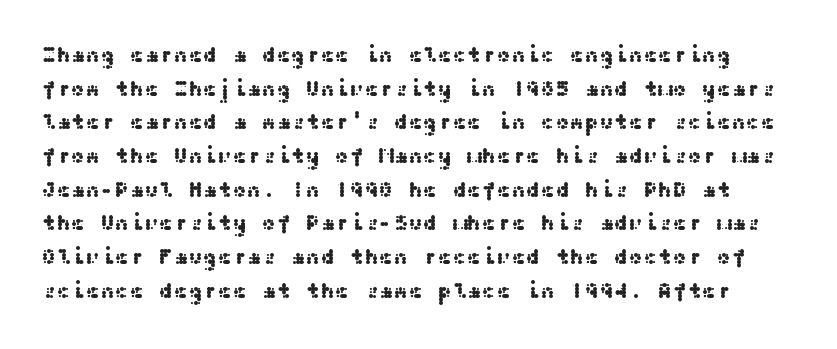
Reading down the column, the eye jumps a familiar distance to each next line. Does the lettering tilt? It doesn't — this is upright. Beneath every word, the page is bare. Observe the ordinary spacing: letters are neighbours, not strangers.
